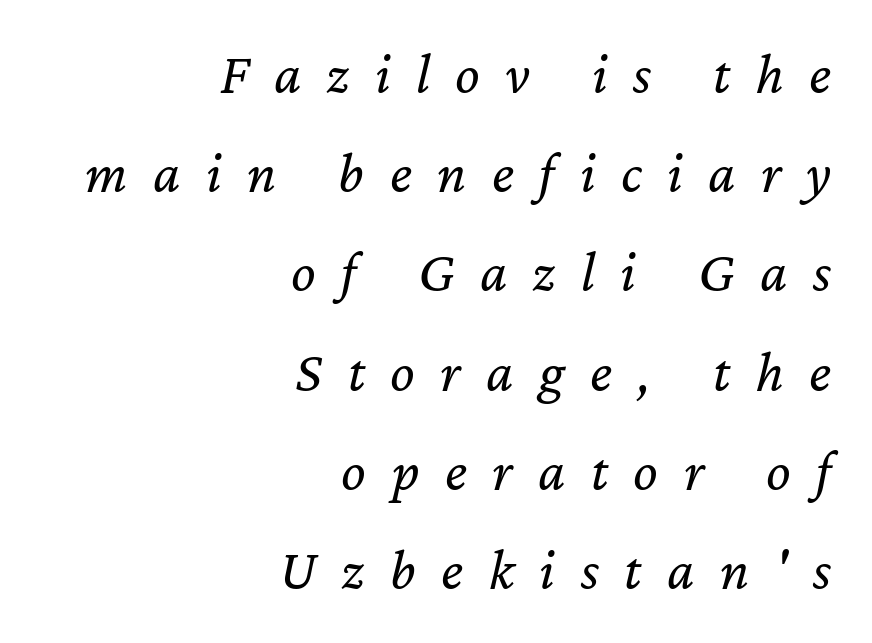
Q: Is the text bold? A: No.
Q: Is the text italic (slanted)? A: Yes, it leans right by about 12 degrees.
Q: Is the text underlined? A: No.
Q: How is the paragraph aligned? A: Right-aligned.
Q: Is the spacing between letters normal or unusually wide? A: Unusually wide.
Q: Width (condensed, normal, or wide)? A: Normal.
Q: Stroke contrast? A: Low.
Q: x-height? A: Medium.
Q: Monospaced? A: No.
